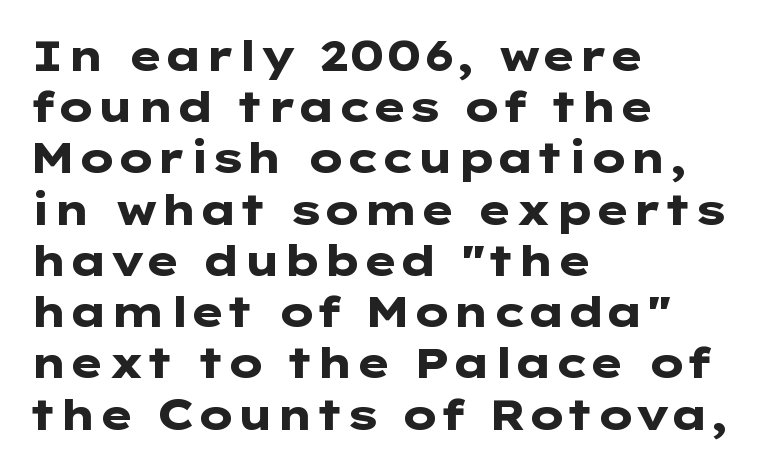
{"serif": "no", "italic": "no", "bold": "yes", "weight": "heavy", "width": "wide", "stroke_contrast": "low", "x_height": "medium", "underline": "no", "align": "left", "line_spacing_ratio": 1.22, "letter_spacing": "normal", "letter_spacing_em": 0.0, "glyph_px": 42}
